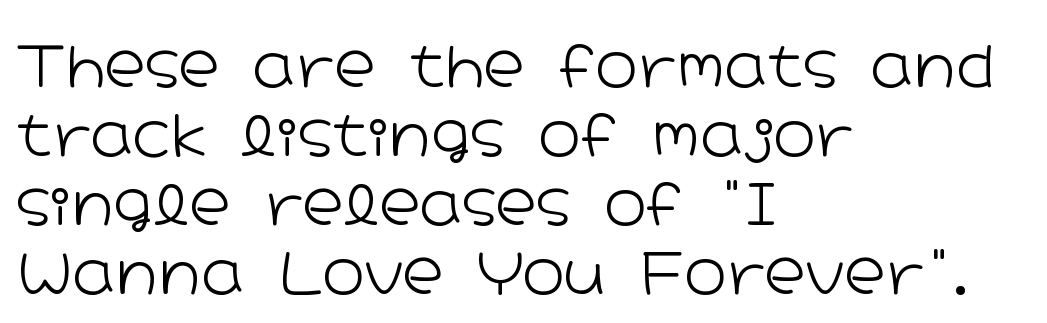
{"serif": "no", "italic": "no", "bold": "no", "weight": "light", "width": "wide", "stroke_contrast": "low", "x_height": "medium", "monospaced": "no", "underline": "no", "align": "left", "line_spacing_ratio": 1.21, "letter_spacing": "normal", "letter_spacing_em": 0.0, "glyph_px": 57}
